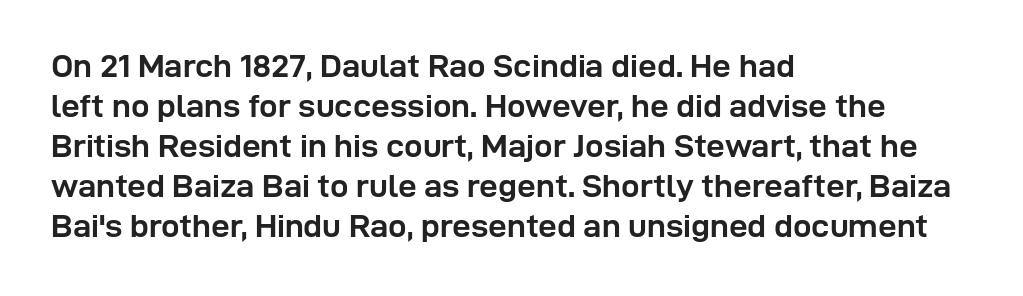
Decoration check: the copy has no underline. Do the characters align in a grid? No, the font is proportional. Left-aligned paragraph, ragged on the right. No feet cap the strokes, marking this as sans-serif type. Every character sits straight up, as roman type does. The horizontal fit of the characters is conventional and even.
